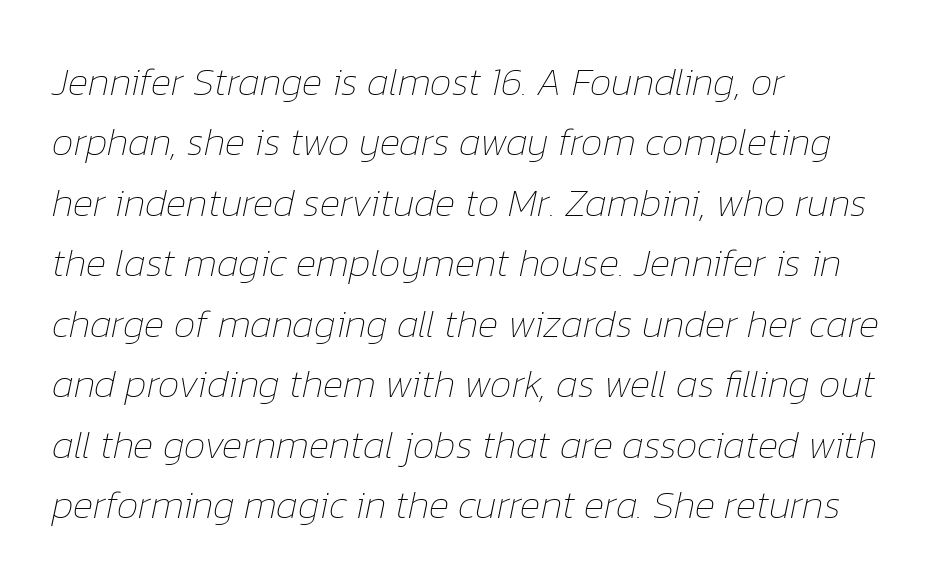
The paragraph shown leans on its left margin. A typesetter would call this leading conventional body-copy spacing. You could call the tracking neutral — neither tight nor loose. Slant detected: the letters are inclined.
